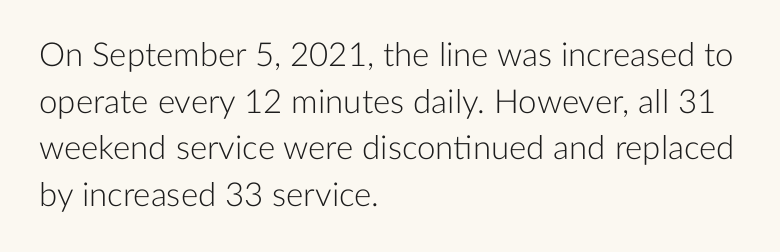
The image shows 33 px light sans-serif type, upright; set left-aligned, normal line spacing (1.41x), normal letter spacing, not underlined; low stroke contrast and a medium x-height.
